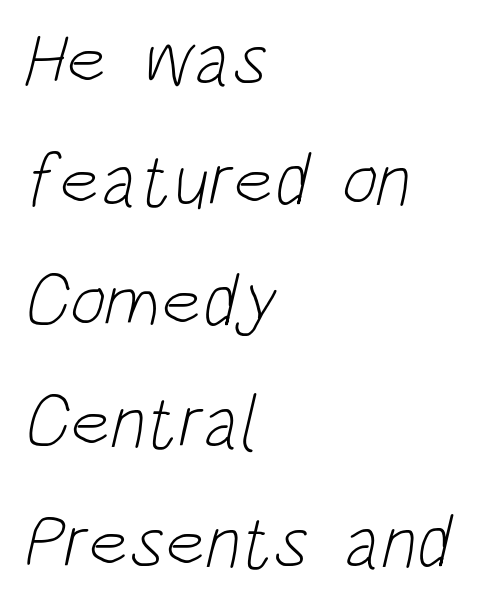
{"serif": "no", "bold": "no", "weight": "light", "width": "condensed", "stroke_contrast": "low", "x_height": "large", "monospaced": "no", "underline": "no", "align": "left", "line_spacing": "normal", "line_spacing_ratio": 1.59, "letter_spacing": "normal", "letter_spacing_em": 0.0, "glyph_px": 76}
